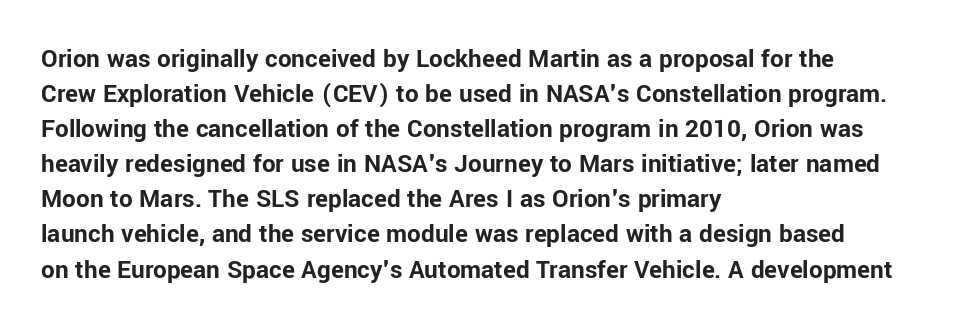
Q: Is the text bold? A: Yes.
Q: Is the text italic (slanted)? A: No, it is upright.
Q: Is the text underlined? A: No.
Q: How is the paragraph aligned? A: Left-aligned.
Q: Is the spacing between letters normal or unusually wide? A: Normal.
Q: Is the spacing between lines tight, normal or loose? A: Normal.
